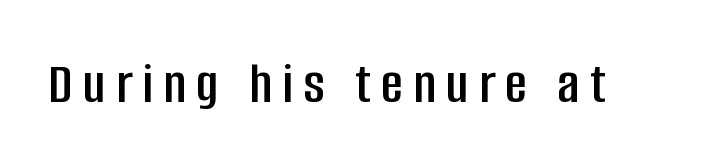
A typesetter would label this face a sans. The space directly below the letters is spotless. You can tell it's not italic because the verticals are truly vertical. The rendering uses natural spacing where letterforms have individual widths.
